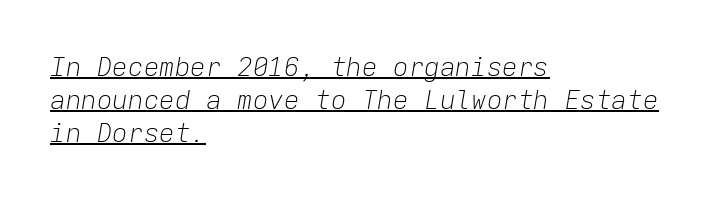
{"italic": "yes", "lean": "right", "slant_degrees": 9, "bold": "no", "underline": "yes", "align": "left", "line_spacing": "normal", "line_spacing_ratio": 1.27, "letter_spacing": "normal", "letter_spacing_em": 0.0, "glyph_px": 26}
